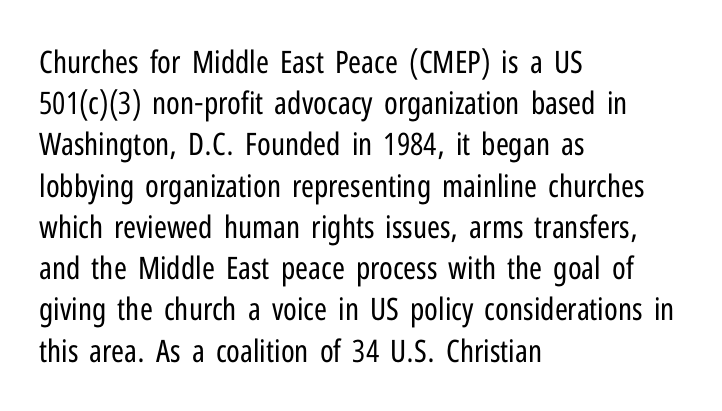
{"serif": "no", "italic": "no", "bold": "no", "weight": "regular", "width": "condensed", "stroke_contrast": "low", "x_height": "medium", "monospaced": "no", "underline": "no", "align": "left", "line_spacing": "normal", "line_spacing_ratio": 1.33, "letter_spacing": "normal", "letter_spacing_em": 0.0, "glyph_px": 31}
